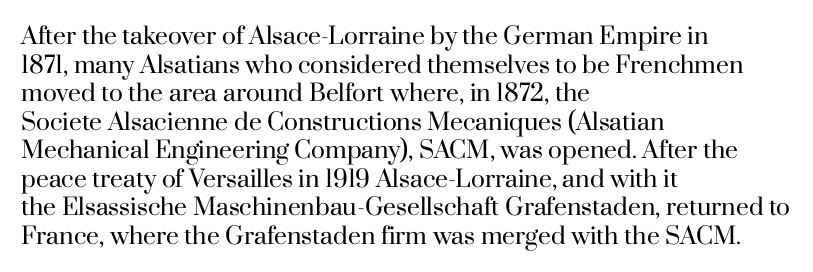
The image shows 23 px text type, upright; set left-aligned, line spacing 1.24x, normal letter spacing, not underlined.
